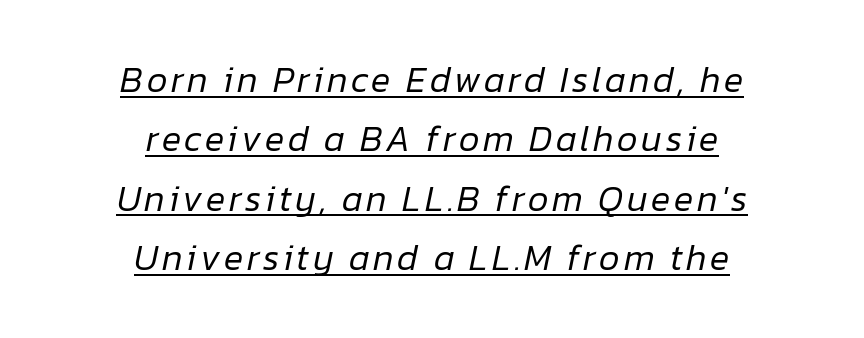
Looks like regular typesetting: each glyph gets only the width it needs. Nothing heavy about these letters — not bold at all. The rag falls on both sides of this text block equally. A typographer would call this underscored text. In terms of leading, this rendering sits right in the middle. Observe the lean: these are italic letterforms.
